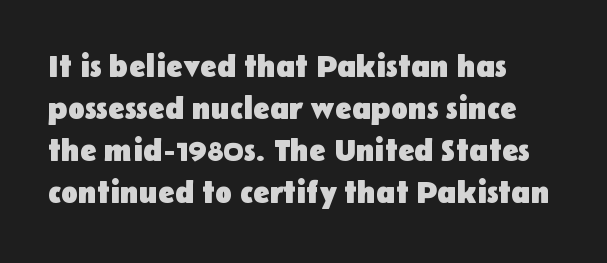
The image shows 31 px heavy sans-serif type, upright; set left-aligned, normal line spacing (1.36x), normal letter spacing, not underlined; low stroke contrast and a medium x-height.
